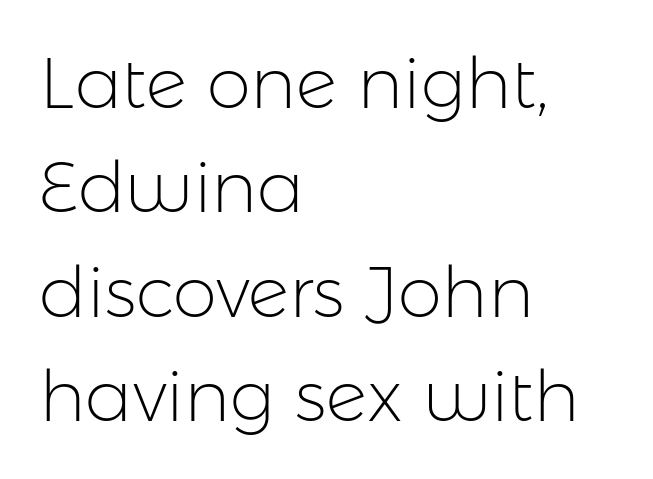
The image shows 71 px light sans-serif type, upright; set left-aligned, normal line spacing (1.47x), normal letter spacing, not underlined; low stroke contrast and a medium x-height.
